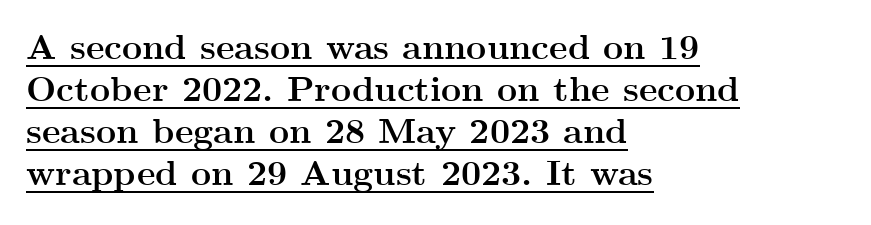
Q: Is the text bold? A: Yes.
Q: Is the text italic (slanted)? A: No, it is upright.
Q: Is the typeface a serif or a sans-serif typeface? A: Serif.
Q: Is the text underlined? A: Yes.
Q: How is the paragraph aligned? A: Left-aligned.
Q: Is the spacing between letters normal or unusually wide? A: Normal.
Q: Width (condensed, normal, or wide)? A: Wide.
Q: Stroke contrast? A: Medium.
Q: x-height? A: Small.
Q: Monospaced? A: No.
